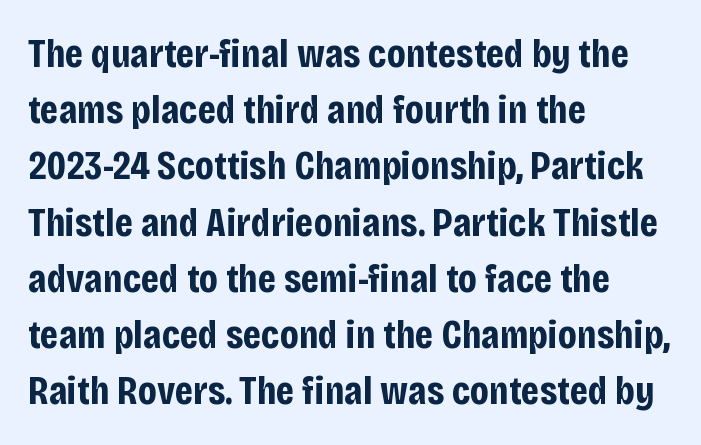
{"serif": "no", "italic": "no", "bold": "yes", "weight": "bold", "width": "condensed", "stroke_contrast": "low", "x_height": "large", "monospaced": "no", "underline": "no", "align": "left", "line_spacing": "normal", "line_spacing_ratio": 1.37, "letter_spacing": "normal", "letter_spacing_em": 0.0, "glyph_px": 41}
